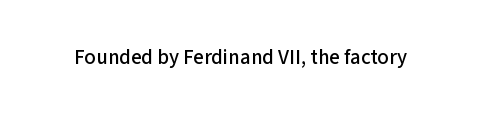
The image shows 21 px text type, upright; set normal letter spacing, not underlined.
